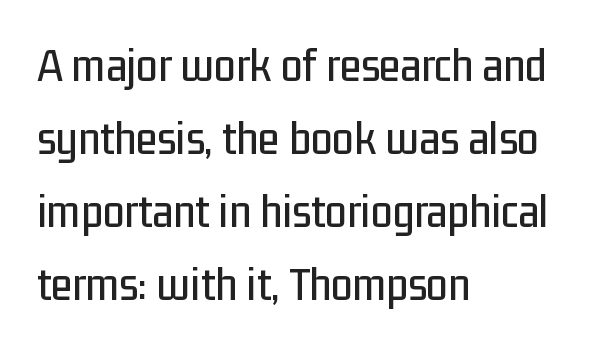
The image shows 49 px condensed sans-serif type, upright; set left-aligned, normal line spacing (1.49x), normal letter spacing, not underlined; low stroke contrast and a medium x-height.
